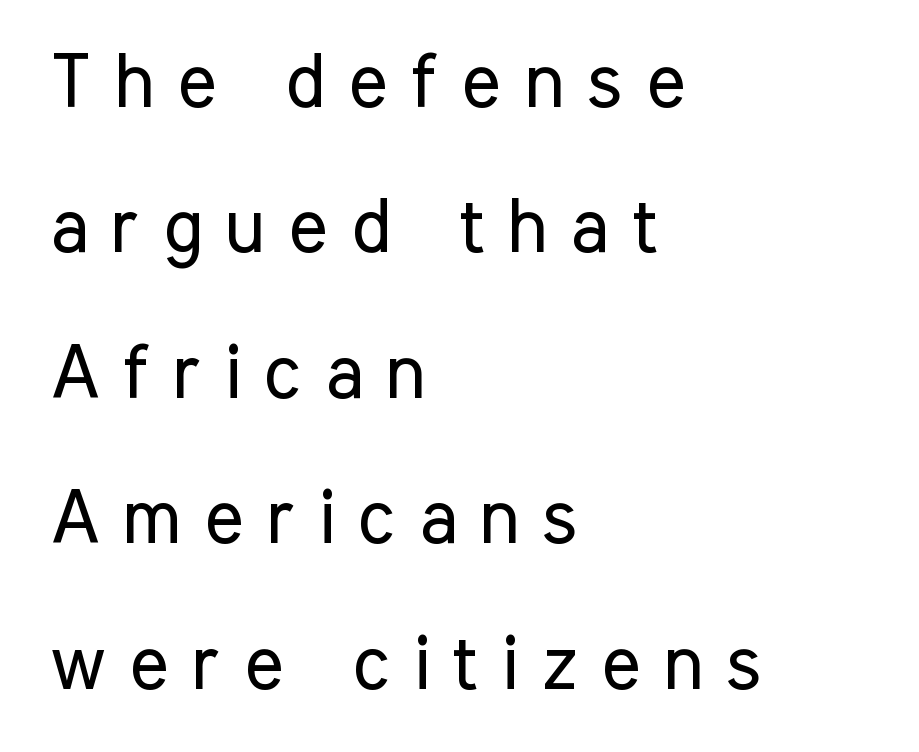
{"serif": "no", "italic": "no", "bold": "no", "weight": "regular", "width": "condensed", "stroke_contrast": "low", "x_height": "medium", "monospaced": "no", "underline": "no", "align": "left", "line_spacing": "loose", "line_spacing_ratio": 1.94, "letter_spacing": "wide", "letter_spacing_em": 0.31, "glyph_px": 75}
